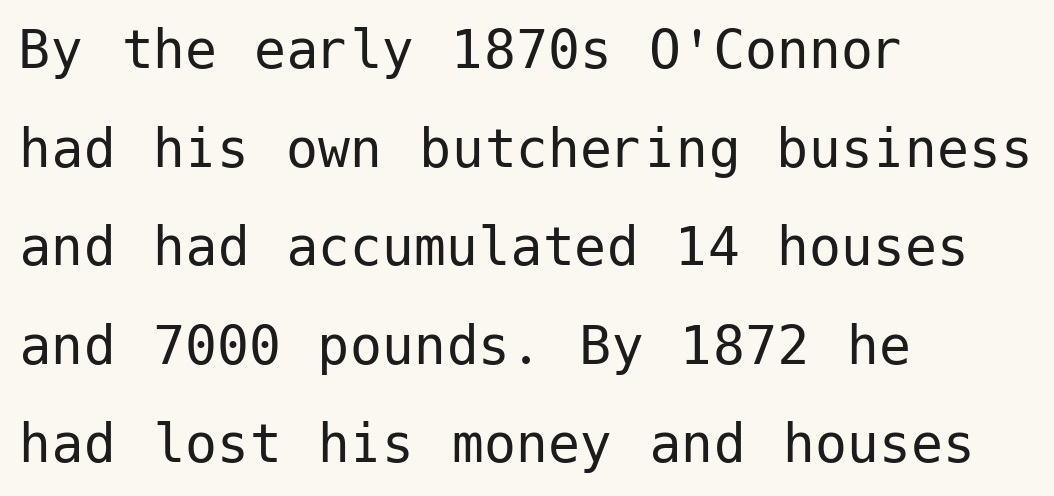
The image shows 64 px regular-weight sans-serif type, upright; set left-aligned, normal line spacing (1.54x), normal letter spacing, not underlined; low stroke contrast and a medium x-height.
